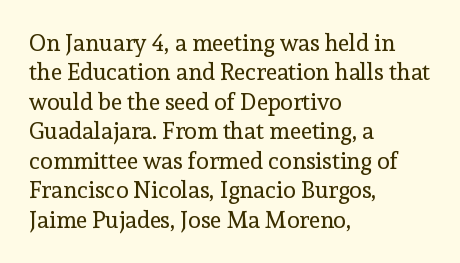
{"italic": "no", "bold": "no", "underline": "no", "align": "left", "line_spacing": "normal", "line_spacing_ratio": 1.28, "letter_spacing": "normal", "letter_spacing_em": 0.0, "glyph_px": 23}
